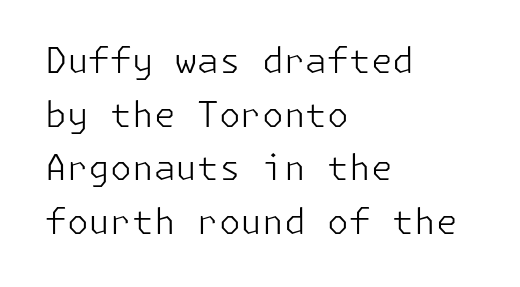
Does the type have serifs? No, each stem ends abruptly. Words float on clear page, feet unadorned. Stem width sits at or under what a default text font uses. Baseline-to-baseline distance is the conventional proportion of letter height. The setting favours the left margin, as ordinary paragraphs usually do.
